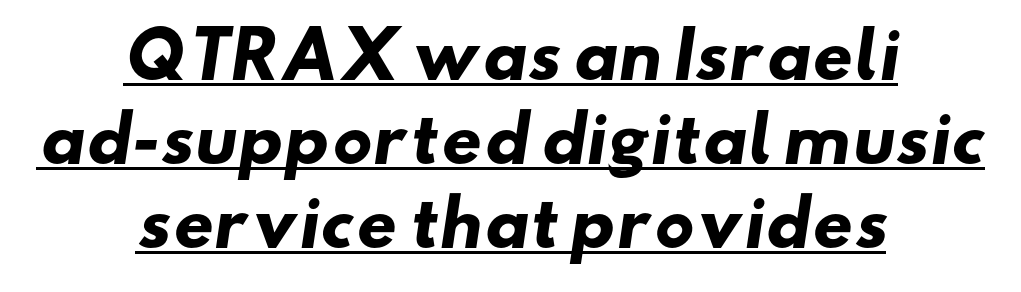
Glance below the letters and you will spot a drawn line. These lines are rendered in a variable-pitch font. The strokes are fattened all the way to bold. What stands out about the letter spacing? Nothing — it is the standard amount. These lines are centered, leaving both edges ragged.
